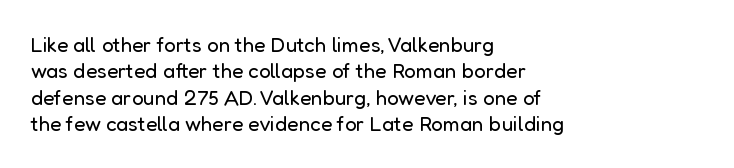
{"italic": "no", "bold": "no", "underline": "no", "align": "left", "line_spacing": "normal", "line_spacing_ratio": 1.26, "letter_spacing": "normal", "letter_spacing_em": 0.0, "glyph_px": 21}
